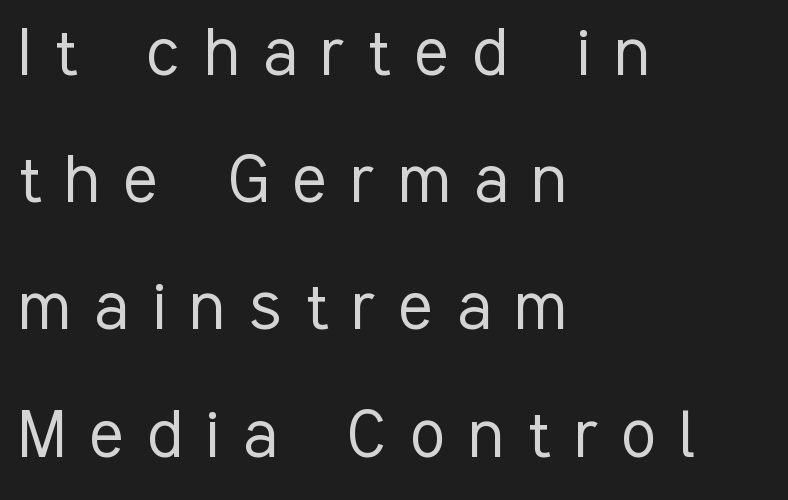
{"serif": "no", "italic": "no", "bold": "no", "weight": "light", "width": "condensed", "stroke_contrast": "low", "x_height": "medium", "monospaced": "no", "underline": "no", "align": "left", "line_spacing": "normal", "line_spacing_ratio": 1.61, "letter_spacing": "wide", "letter_spacing_em": 0.31, "glyph_px": 79}
